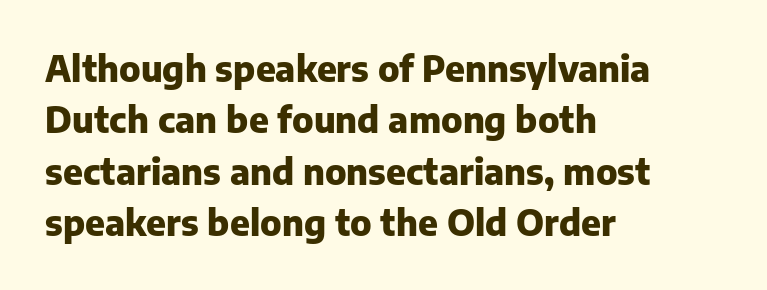
The image shows 35 px heavy sans-serif type, upright; set left-aligned, normal line spacing (1.47x), normal letter spacing, not underlined; low stroke contrast and a medium x-height.
